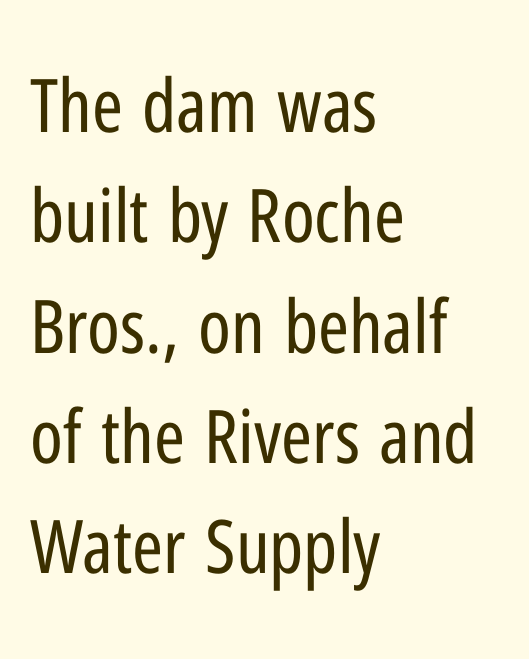
Q: Is the text bold? A: No.
Q: Is the text italic (slanted)? A: No, it is upright.
Q: Is the typeface a serif or a sans-serif typeface? A: Sans-serif.
Q: Is the text underlined? A: No.
Q: How is the paragraph aligned? A: Left-aligned.
Q: Is the spacing between letters normal or unusually wide? A: Normal.
Q: Is the spacing between lines tight, normal or loose? A: Normal.
Q: Width (condensed, normal, or wide)? A: Condensed.
Q: Stroke contrast? A: Low.
Q: x-height? A: Medium.
Q: Monospaced? A: No.
